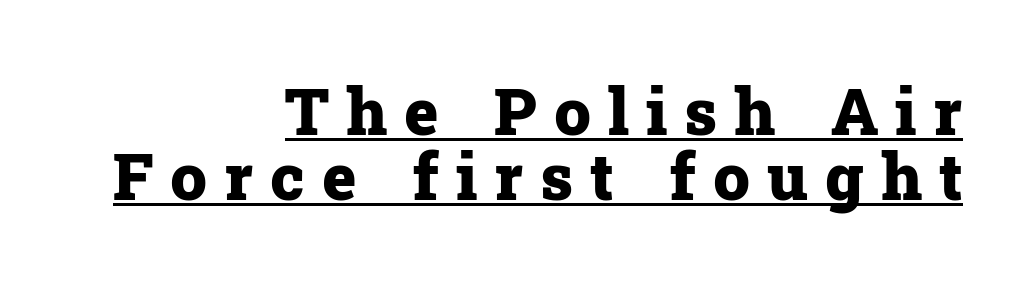
Does a line run under the words? Yes, clearly. The vertical gap from one line to the next is small. This sample is right-justified, so line beginnings fall wherever the words allow. These lines carry a lot of weight — the face is fully bold. The face used here is proportionally spaced, like ordinary book or web type.
